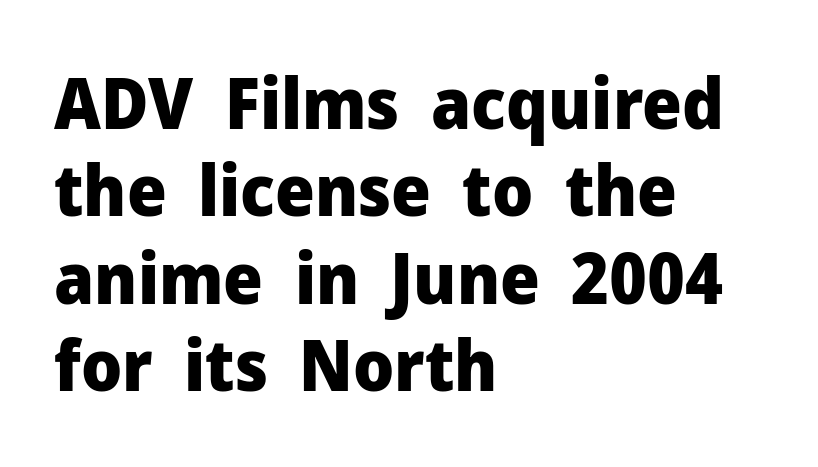
The image shows 70 px heavy sans-serif type, upright; set left-aligned, normal line spacing (1.25x), normal letter spacing, not underlined; low stroke contrast and a medium x-height.
